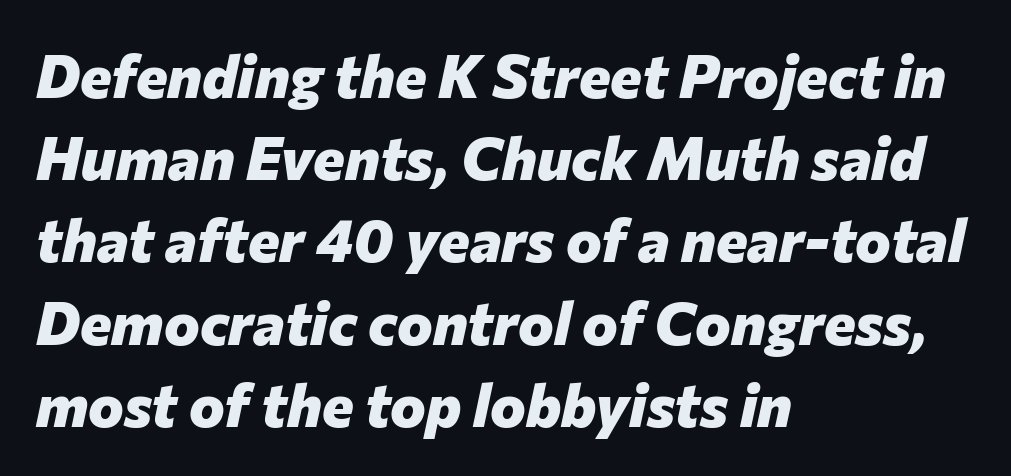
{"italic": "yes", "lean": "right", "slant_degrees": 12, "bold": "yes", "weight": "heavy", "width": "normal", "stroke_contrast": "low", "x_height": "medium", "monospaced": "no", "underline": "no", "align": "left", "line_spacing": "normal", "line_spacing_ratio": 1.37, "letter_spacing": "normal", "letter_spacing_em": 0.0, "glyph_px": 60}
